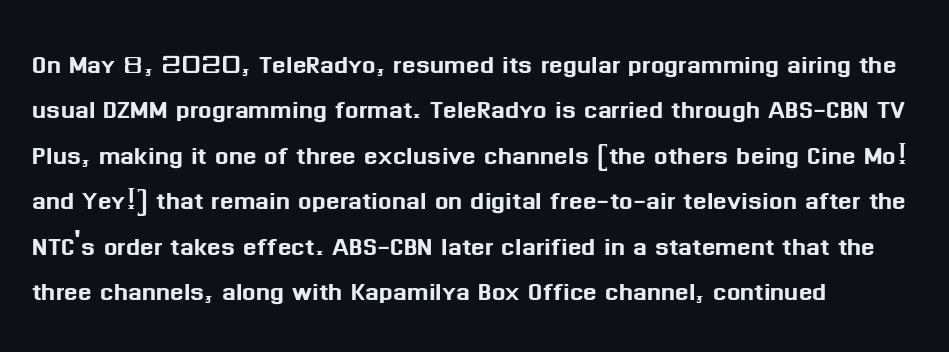
The image shows 32 px sans-serif type, upright; set left-aligned, normal line spacing (1.42x), normal letter spacing, not underlined; medium stroke contrast and a medium x-height.
